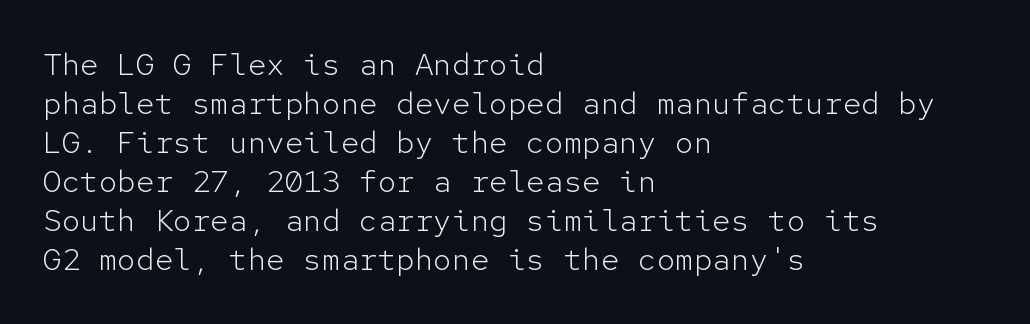
The space between consecutive lines is moderate. This is sans-serif lettering, the kind often seen on screens and signage. Think standard paragraph weight, or any step lighter than that. A typesetter would call this monospace, since all characters share one set width. Glance below the letters and you will spot only blank space. Each word holds together tightly as a unit, with standard inter-letter gaps.
